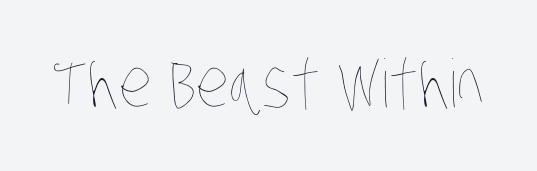
Q: Is the text bold? A: No.
Q: Is the text underlined? A: No.
Q: Is the spacing between letters normal or unusually wide? A: Normal.
Q: Width (condensed, normal, or wide)? A: Condensed.
Q: Stroke contrast? A: Low.
Q: x-height? A: Large.
Q: Monospaced? A: No.
